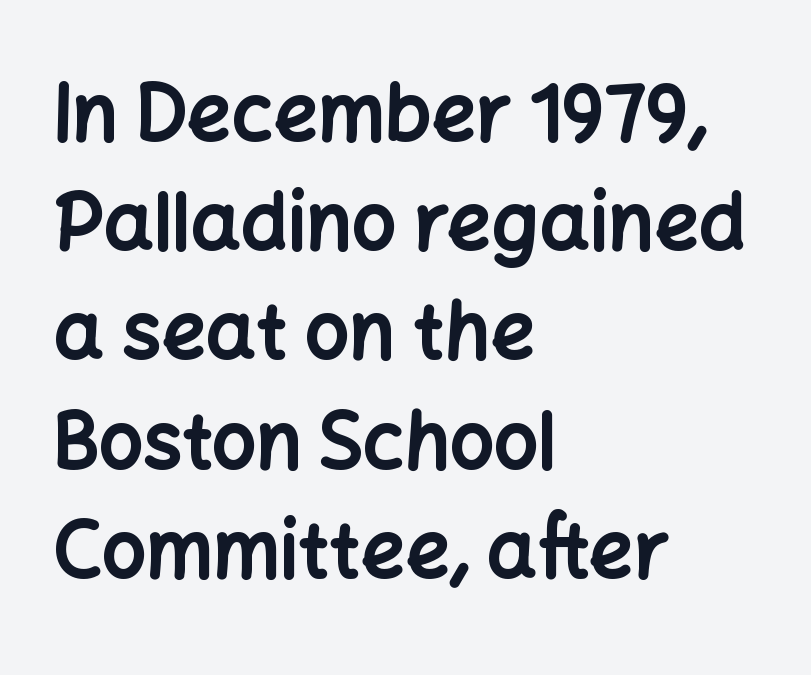
These lines stack with their left ends in a neat column. Each letter's strokes conclude bluntly, with no projecting serifs. The rendering keeps characters at their native spacing. Heavy, bold letterforms. Nope, not italic — everything's standing straight. Descender tails drop into unmarked territory.
